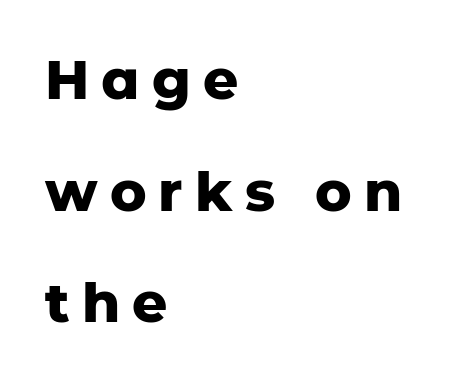
Q: Is the text bold? A: Yes.
Q: Is the text italic (slanted)? A: No, it is upright.
Q: Is the typeface a serif or a sans-serif typeface? A: Sans-serif.
Q: Is the text underlined? A: No.
Q: How is the paragraph aligned? A: Left-aligned.
Q: Is the spacing between letters normal or unusually wide? A: Unusually wide.
Q: Is the spacing between lines tight, normal or loose? A: Loose.
Q: Width (condensed, normal, or wide)? A: Normal.
Q: Stroke contrast? A: Low.
Q: x-height? A: Medium.
Q: Monospaced? A: No.
